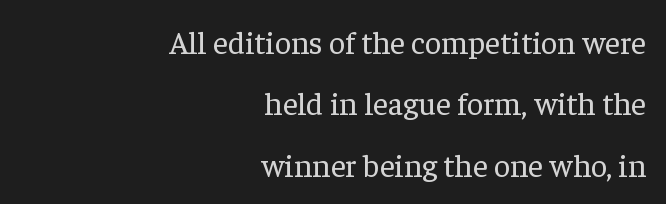
Q: Is the text bold? A: No.
Q: Is the text italic (slanted)? A: No, it is upright.
Q: Is the typeface a serif or a sans-serif typeface? A: Serif.
Q: Is the text underlined? A: No.
Q: How is the paragraph aligned? A: Right-aligned.
Q: Is the spacing between letters normal or unusually wide? A: Normal.
Q: Is the spacing between lines tight, normal or loose? A: Loose.
Q: Width (condensed, normal, or wide)? A: Normal.
Q: Stroke contrast? A: Low.
Q: x-height? A: Medium.
Q: Monospaced? A: No.
